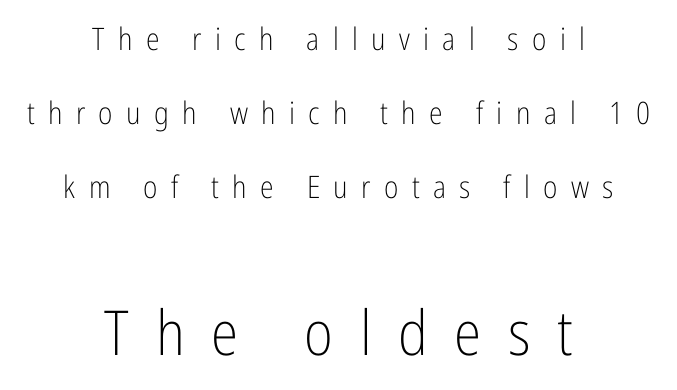
Q: Is the text bold? A: No.
Q: Is the text italic (slanted)? A: No, it is upright.
Q: Is the typeface a serif or a sans-serif typeface? A: Sans-serif.
Q: Is the text underlined? A: No.
Q: How is the paragraph aligned? A: Centered.
Q: Is the spacing between letters normal or unusually wide? A: Unusually wide.
Q: Is the spacing between lines tight, normal or loose? A: Loose.
Q: Which block of text is set in a larger size, the first (top) or the second (bottom)? A: The second (bottom) one.
Q: Width (condensed, normal, or wide)? A: Condensed.
Q: Stroke contrast? A: Low.
Q: x-height? A: Medium.
Q: Monospaced? A: No.
